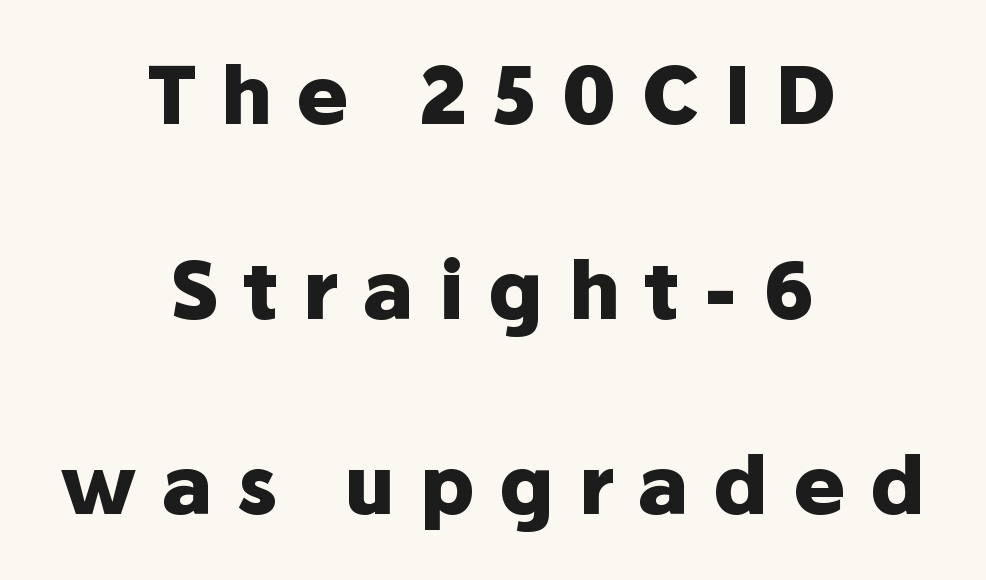
Q: Is the text bold? A: Yes.
Q: Is the text italic (slanted)? A: No, it is upright.
Q: Is the typeface a serif or a sans-serif typeface? A: Sans-serif.
Q: Is the text underlined? A: No.
Q: How is the paragraph aligned? A: Centered.
Q: Is the spacing between letters normal or unusually wide? A: Unusually wide.
Q: Is the spacing between lines tight, normal or loose? A: Loose.
Q: Width (condensed, normal, or wide)? A: Normal.
Q: Stroke contrast? A: Low.
Q: x-height? A: Medium.
Q: Monospaced? A: No.
